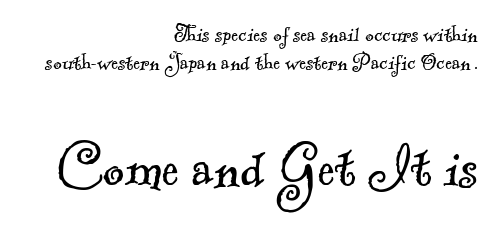
Are there feet on the stems? There are — it's a serif. One glance says dense: line gaps are narrower than usual. This sample has the flowing, uneven cadence of proportional lettering. Any mark beneath the type? The region is blank. Nothing heavy about these letters — not bold at all.
